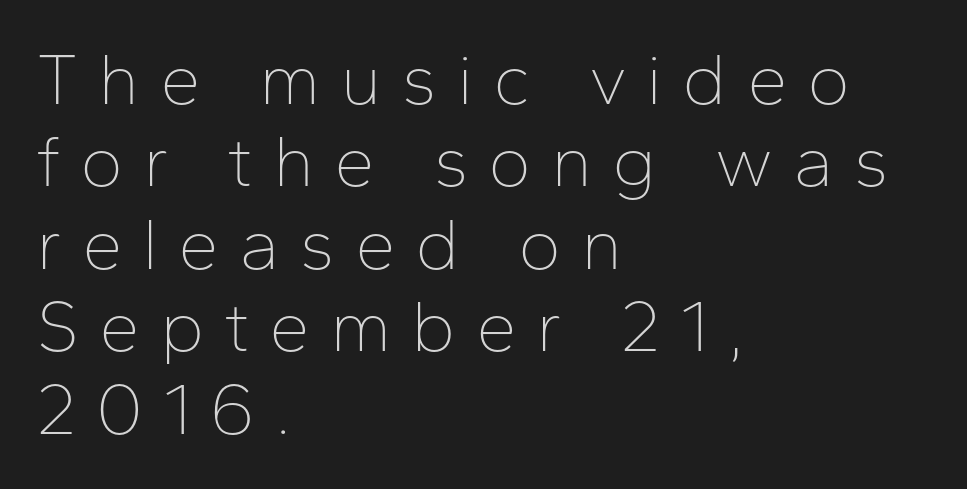
The text was rendered using a sans face with plain stroke endings. In terms of letterspacing, this is a distinctly airy, spread setting. The specimen reads as upright at a glance. Is there much room between lines? No — they nearly touch.
